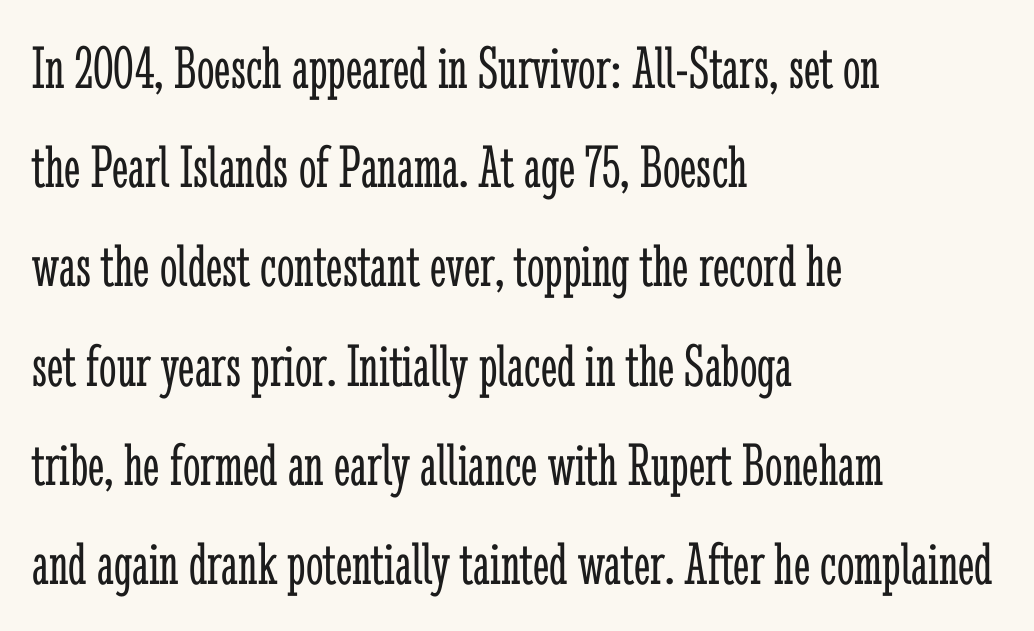
The image shows 62 px light, condensed serif type, upright; set left-aligned, normal line spacing (1.6x), normal letter spacing, not underlined; low stroke contrast and a medium x-height.
